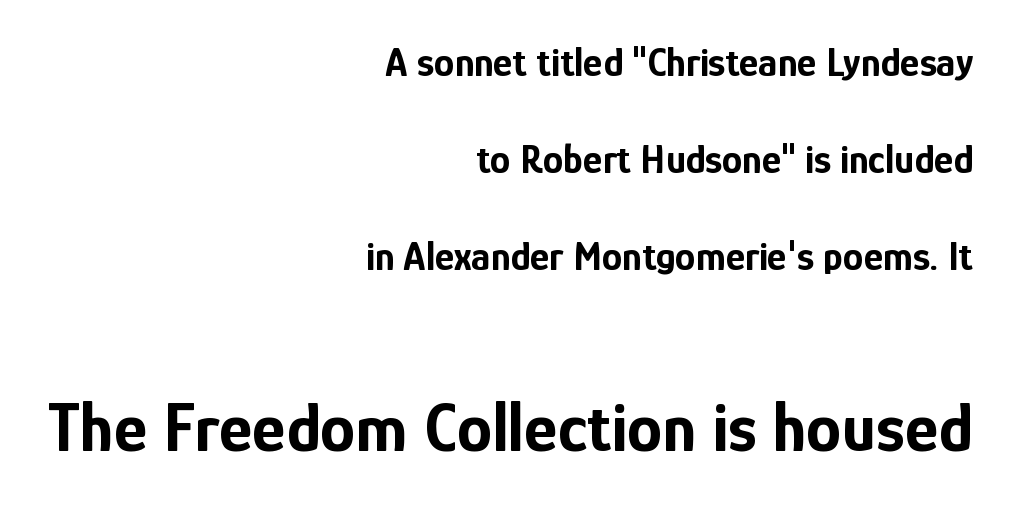
This sample is right-justified, so line beginnings fall wherever the words allow. A bare baseline throughout the passage. Regarding leading, the lines here are spaced well apart. The designer went with a sans here, leaving each stem footless.
